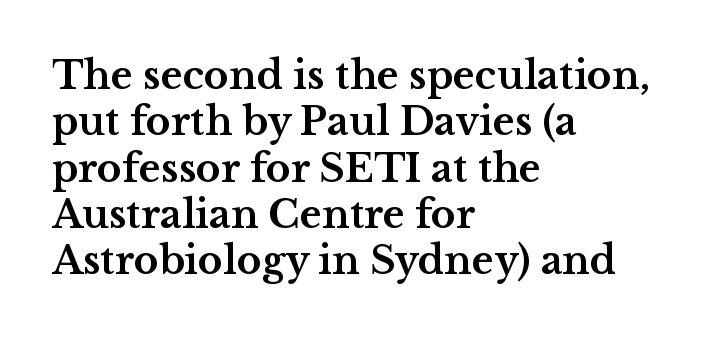
The paragraph has a hard left edge and a soft right edge. Each row of text sits above clean, open space. The sample has been set heavy, in full bold. The passage shown has conventional tracking throughout. A typesetter would call this proportional, since set widths differ per character.
